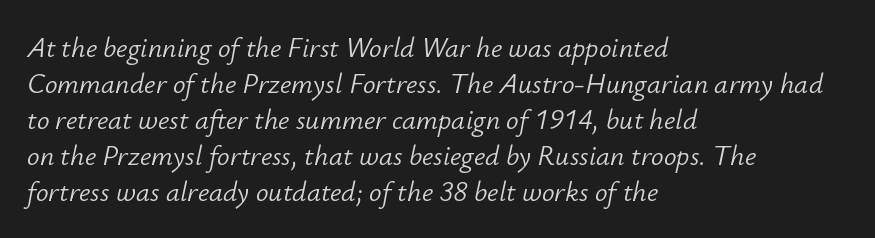
{"italic": "yes", "lean": "right", "slant_degrees": 12, "bold": "no", "weight": "light", "width": "normal", "stroke_contrast": "low", "x_height": "small", "monospaced": "no", "underline": "no", "align": "left", "line_spacing": "normal", "line_spacing_ratio": 1.29, "letter_spacing": "normal", "letter_spacing_em": 0.0, "glyph_px": 28}
